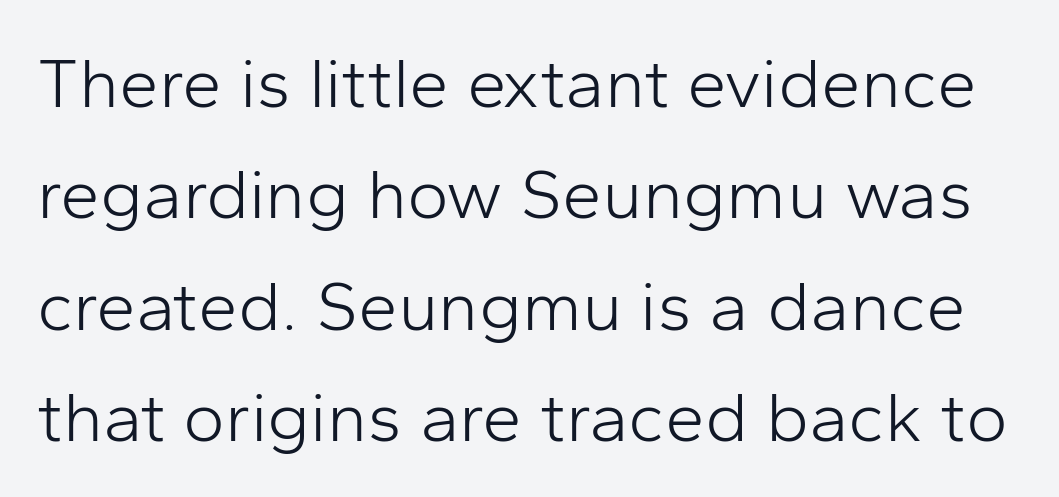
The image shows 71 px light sans-serif type, upright; set normal line spacing (1.57x), normal letter spacing, not underlined; low stroke contrast and a medium x-height.
